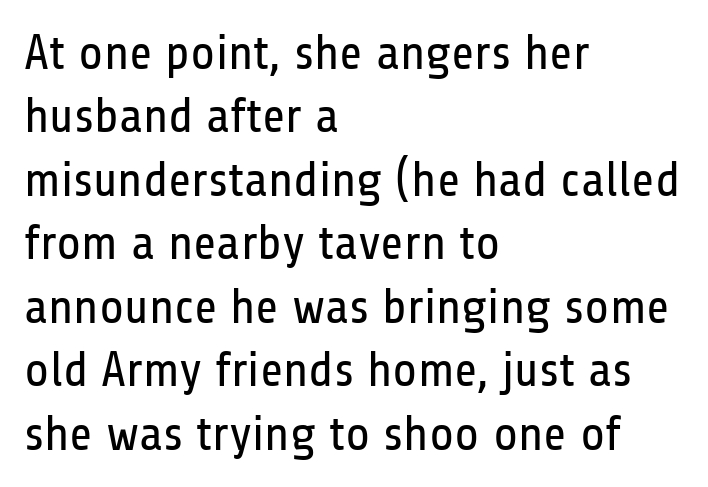
The image shows 50 px regular-weight, condensed sans-serif type, upright; set left-aligned, normal line spacing (1.27x), normal letter spacing, not underlined; low stroke contrast and a medium x-height.
